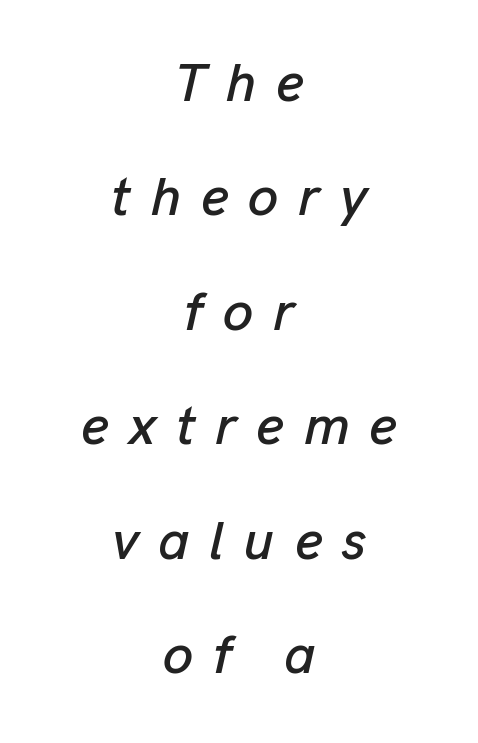
{"italic": "yes", "lean": "right", "slant_degrees": 13, "width": "normal", "stroke_contrast": "low", "x_height": "medium", "monospaced": "no", "underline": "no", "align": "center", "line_spacing": "loose", "line_spacing_ratio": 2.12, "letter_spacing": "wide", "letter_spacing_em": 0.37, "glyph_px": 54}
